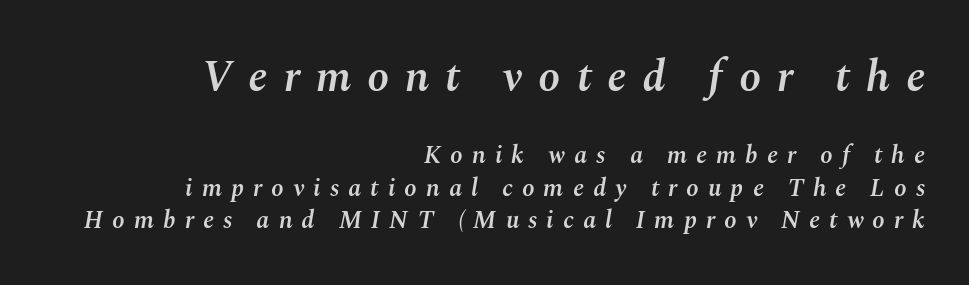
{"italic": "yes", "lean": "right", "slant_degrees": 10, "bold": "semi", "weight": "semibold", "width": "normal", "stroke_contrast": "medium", "x_height": "medium", "monospaced": "no", "underline": "no", "align": "right", "line_spacing": "normal", "line_spacing_ratio": 1.3, "letter_spacing": "wide", "letter_spacing_em": 0.36, "larger_block": "first", "size_ratio": 1.76, "glyph_px": 44}
